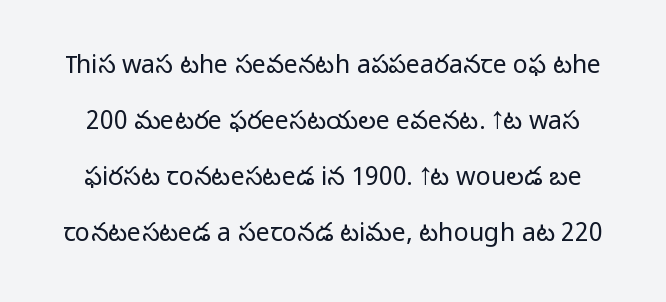
{"italic": "no", "bold": "no", "underline": "no", "line_spacing": "loose", "line_spacing_ratio": 2.24, "letter_spacing": "normal", "letter_spacing_em": 0.0, "glyph_px": 25}
